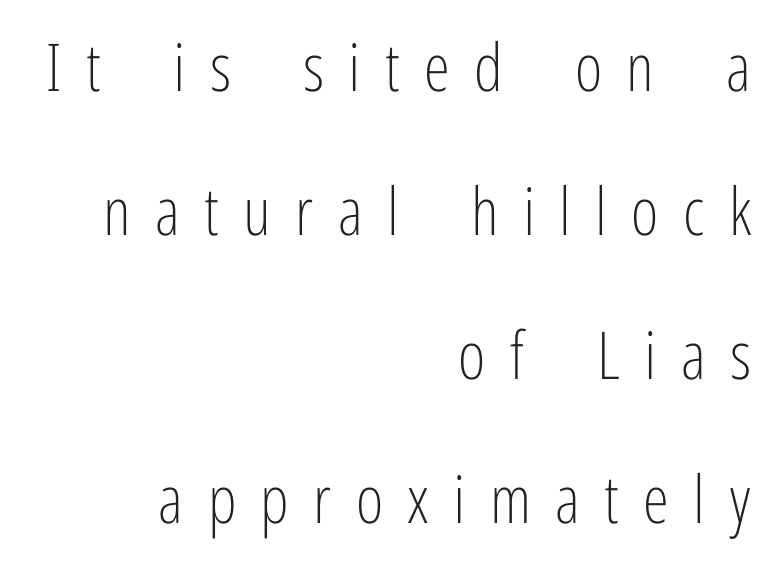
Is this a fixed-width face? No — the glyphs have proportional, varying widths. Is the type heavy? It reads as light-to-regular instead. Does extra space separate the letters? Yes, quite a lot of it. This sample uses an upright cut, with every glyph sitting square on the baseline.
